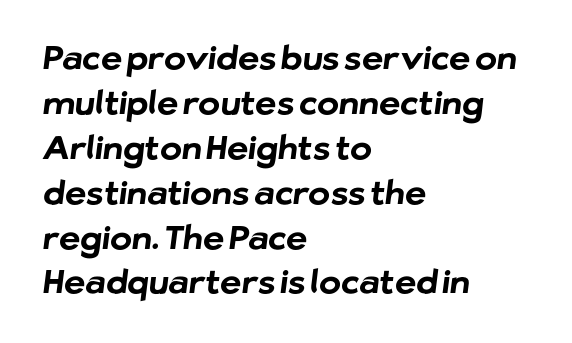
Honestly, there is no underline to notice here at all. Is the type bold? Yes — the strokes are clearly thick and heavy. Default kerning and tracking; the words read as compact shapes. Leading matches the norm, producing a regular column.
